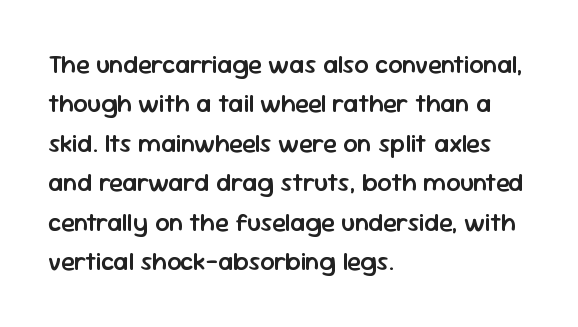
The image shows 25 px text type, upright; set left-aligned, normal line spacing (1.58x), normal letter spacing, not underlined.
